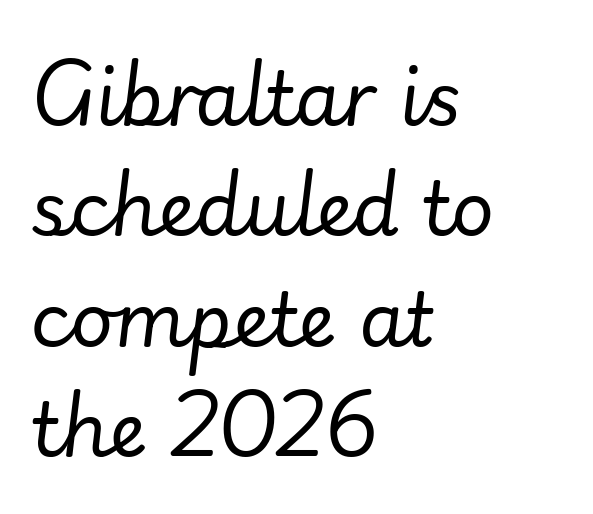
The image shows 74 px regular-weight type, italic (leaning right); set left-aligned, normal line spacing (1.49x), normal letter spacing, not underlined; low stroke contrast and a small x-height.
